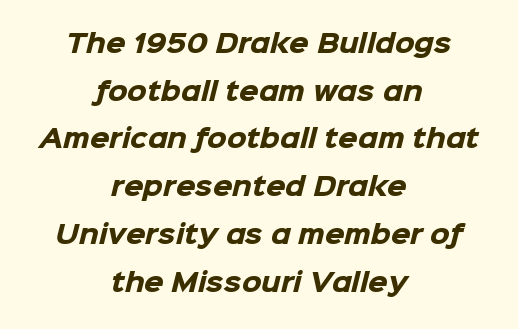
{"bold": "yes", "underline": "no", "align": "center", "line_spacing": "loose", "line_spacing_ratio": 1.91, "letter_spacing": "normal", "letter_spacing_em": 0.0, "glyph_px": 25}
